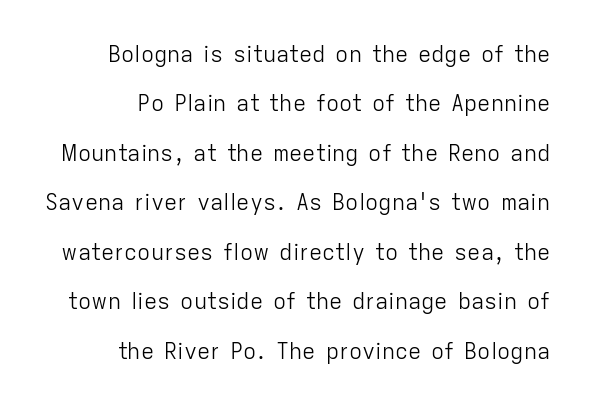
Beneath every word, the page is bare. These glyphs show unthickened strokes, regular width or finer. Notice the wide empty band between every row — that's loose leading. Caption: multi-line text, flush right, ragged left.
